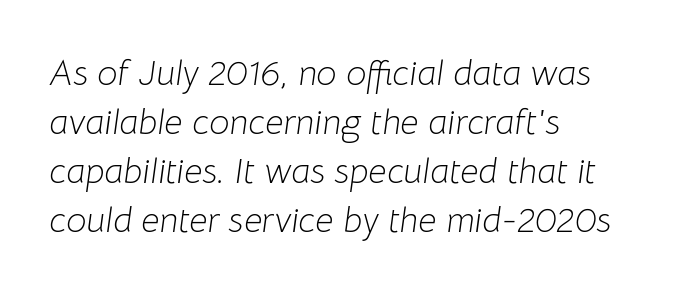
{"italic": "yes", "lean": "right", "slant_degrees": 8, "bold": "no", "weight": "light", "width": "normal", "stroke_contrast": "low", "x_height": "medium", "monospaced": "no", "underline": "no", "align": "left", "line_spacing": "normal", "line_spacing_ratio": 1.36, "letter_spacing": "normal", "letter_spacing_em": 0.0, "glyph_px": 36}
